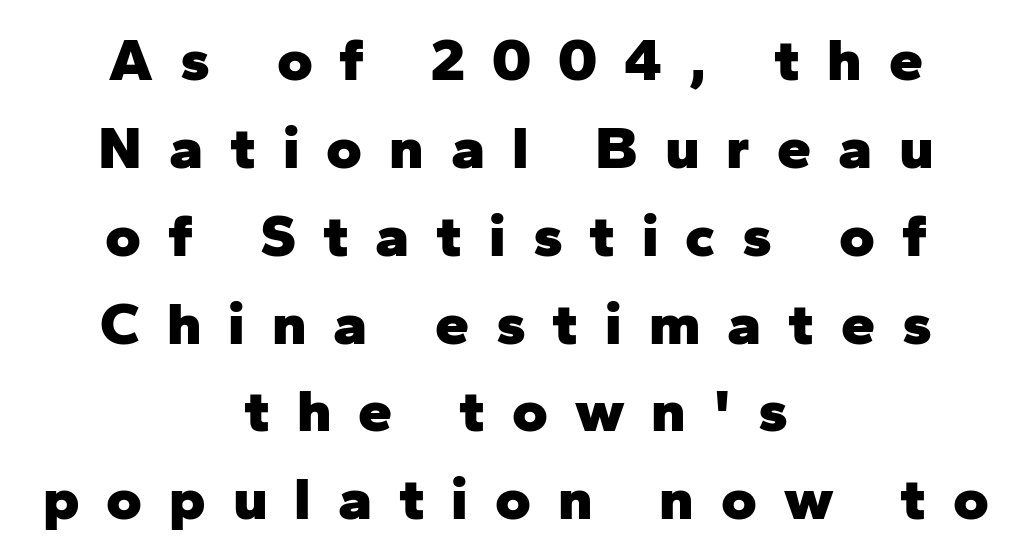
The image shows 61 px heavy sans-serif type, upright; set centered, normal line spacing (1.44x), unusually wide letter spacing (+0.44 em), not underlined; low stroke contrast and a medium x-height.
